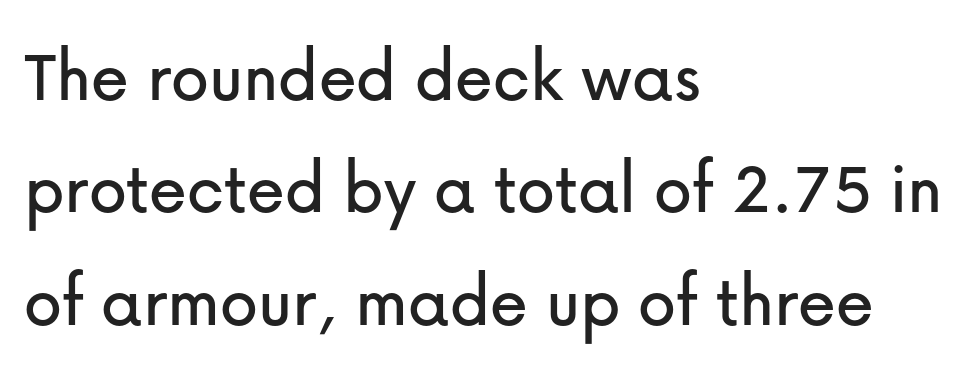
Short and long lines alike share a common starting point at left. Honestly, there is no underline to notice here at all. Quick note: not italic, upright. Character widths vary here, with narrow letters taking less room than wide ones. Students, note that the glyphs here touch the page at normal intervals. Classification — sans serif.
